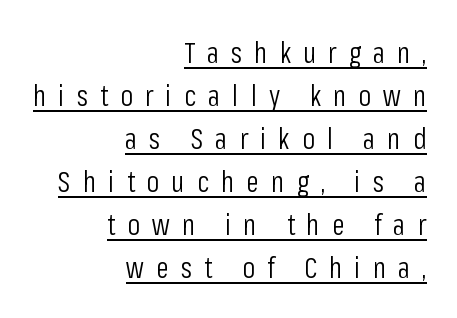
The image shows 29 px light, condensed sans-serif type, upright; set right-aligned, normal line spacing (1.48x), unusually wide letter spacing (+0.42 em), underlined; low stroke contrast and a medium x-height.
